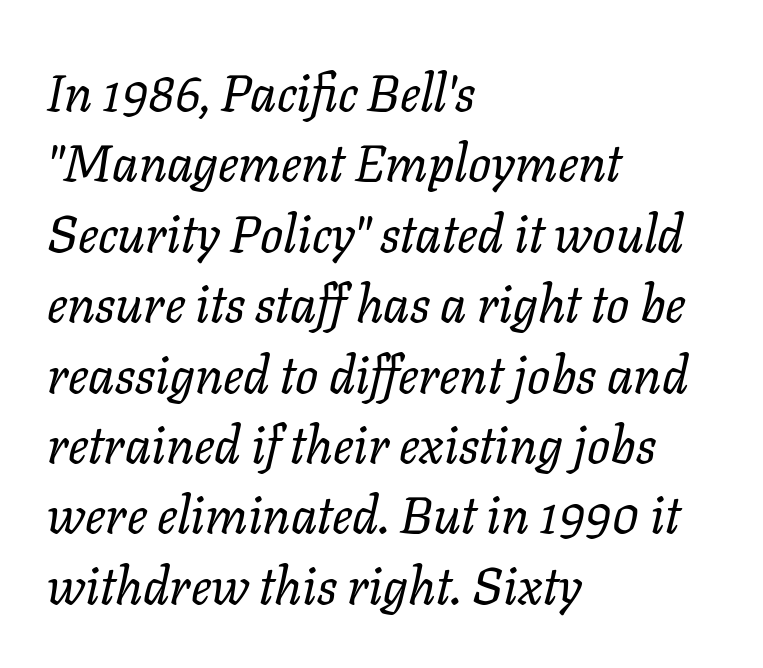
No chunkiness to these letters — they're not bold. In terms of posture, this sample is oblique. Whoever set this chose a conventional vertical rhythm. Glyph-to-glyph distance matches everyday printed text. Each letter keeps its own natural width here, so spacing adapts to shape.
